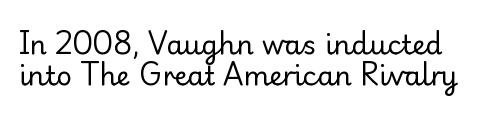
Q: Is the text bold? A: No.
Q: Is the text italic (slanted)? A: No, it is upright.
Q: Is the text underlined? A: No.
Q: Is the spacing between letters normal or unusually wide? A: Normal.
